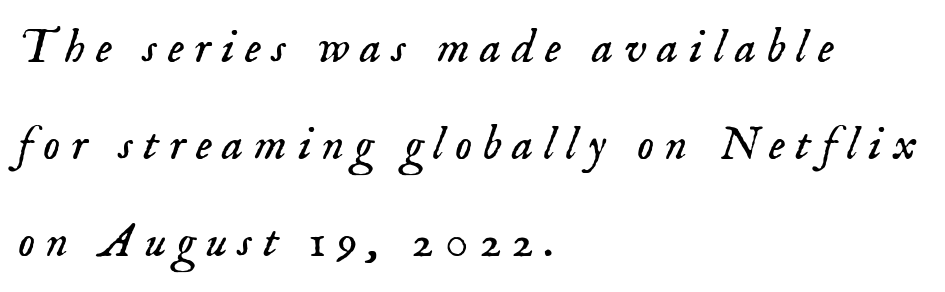
Looks like regular typesetting: each glyph gets only the width it needs. Regarding leading, the lines here are spaced well apart. The typesetter chose a ragged-right arrangement here. The specimen omits any rule beneath the text block's lines.
